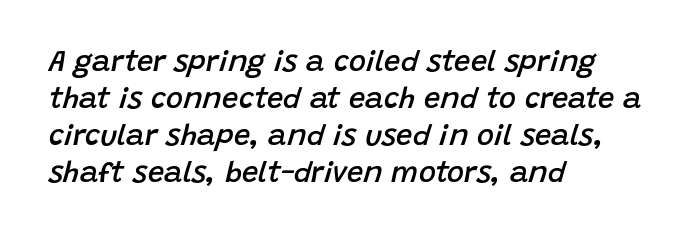
The image shows 29 px semibold type, italic (leaning right); set left-aligned, normal line spacing (1.28x), normal letter spacing, not underlined; low stroke contrast and a large x-height.
